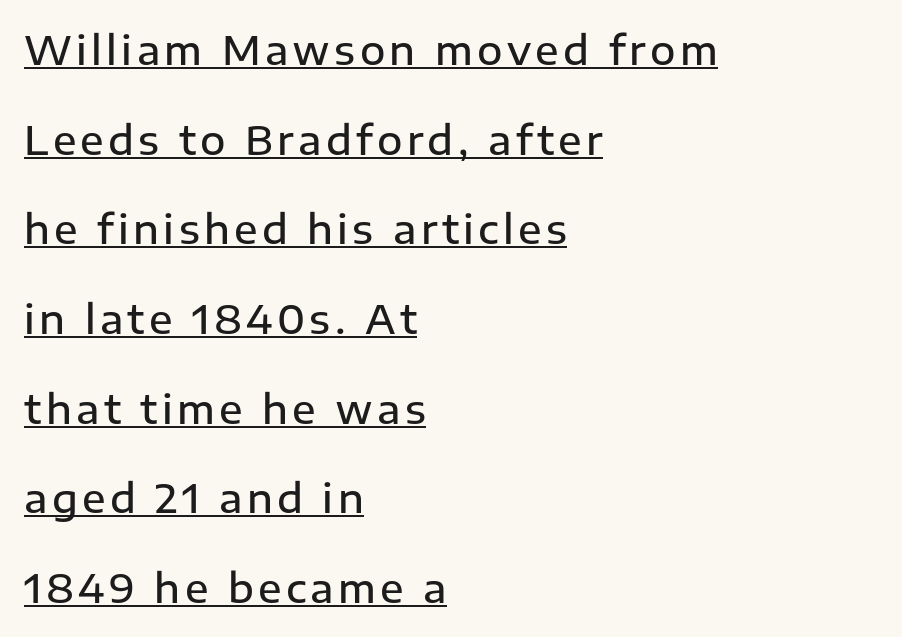
Q: Is the text bold? A: Semi-bold.
Q: Is the text italic (slanted)? A: No, it is upright.
Q: Is the typeface a serif or a sans-serif typeface? A: Sans-serif.
Q: Is the text underlined? A: Yes.
Q: How is the paragraph aligned? A: Left-aligned.
Q: Is the spacing between lines tight, normal or loose? A: Loose.
Q: Width (condensed, normal, or wide)? A: Normal.
Q: Stroke contrast? A: Low.
Q: x-height? A: Medium.
Q: Monospaced? A: No.
